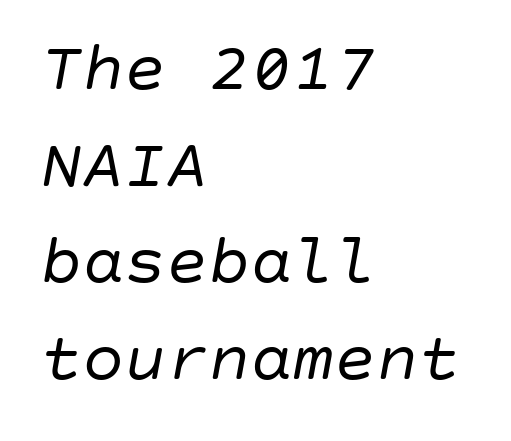
The image shows 70 px regular-weight type, italic (leaning right); set left-aligned, normal line spacing (1.38x), normal letter spacing, not underlined; low stroke contrast and a large x-height.
